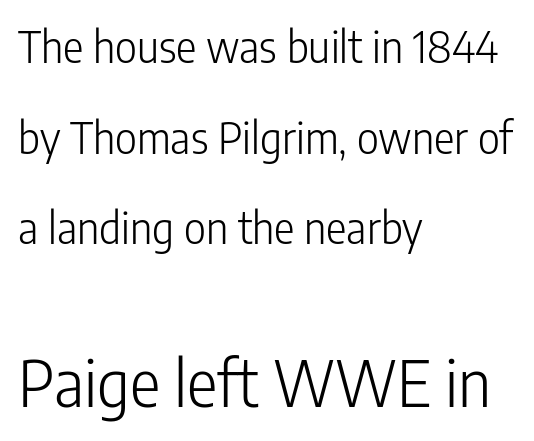
{"serif": "no", "italic": "no", "bold": "no", "weight": "light", "width": "condensed", "stroke_contrast": "low", "x_height": "medium", "monospaced": "no", "underline": "no", "align": "left", "line_spacing": "loose", "line_spacing_ratio": 2.11, "letter_spacing": "normal", "letter_spacing_em": 0.0, "larger_block": "second", "size_ratio": 1.49, "glyph_px": 64}
